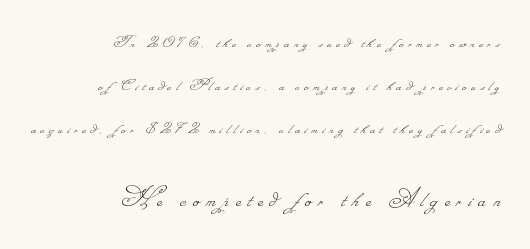
{"bold": "no", "underline": "no", "align": "right", "line_spacing": "loose", "line_spacing_ratio": 2.4, "letter_spacing": "wide", "letter_spacing_em": 0.27, "larger_block": "second", "size_ratio": 1.5, "glyph_px": 27}
